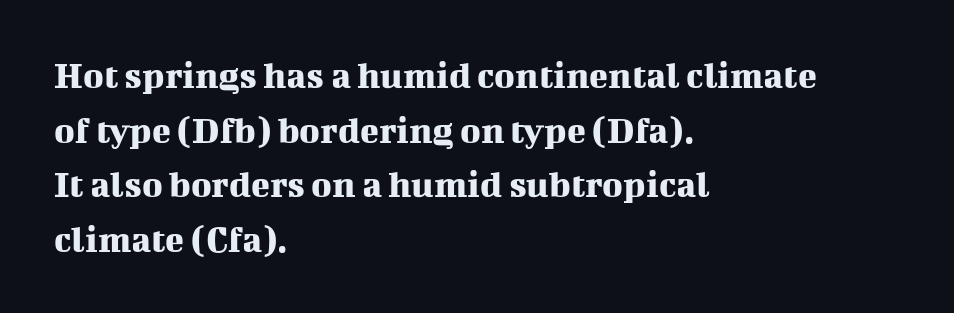
The image shows 39 px serif type, upright; set left-aligned, normal line spacing (1.4x), normal letter spacing, not underlined; medium stroke contrast and a medium x-height.
